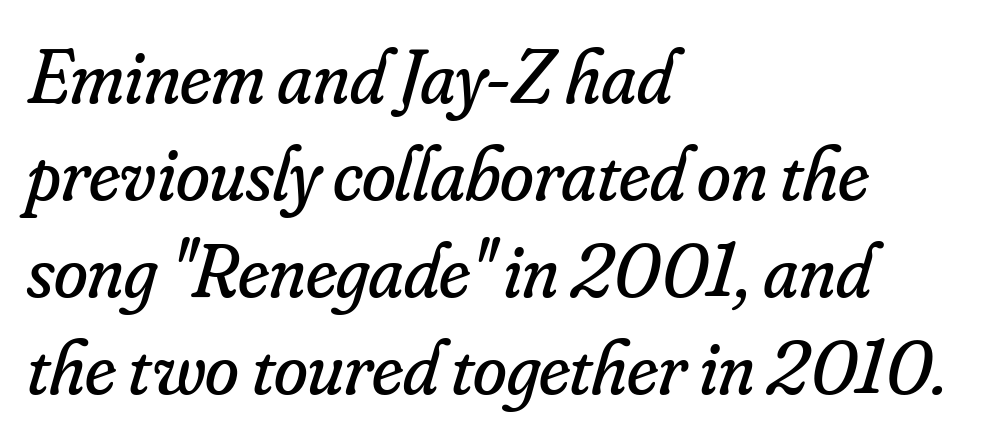
Q: Is the text bold? A: No.
Q: Is the text italic (slanted)? A: Yes, it leans right by about 16 degrees.
Q: Is the typeface a serif or a sans-serif typeface? A: Serif.
Q: Is the text underlined? A: No.
Q: How is the paragraph aligned? A: Left-aligned.
Q: Is the spacing between letters normal or unusually wide? A: Normal.
Q: Is the spacing between lines tight, normal or loose? A: Normal.
Q: Width (condensed, normal, or wide)? A: Normal.
Q: Stroke contrast? A: Low.
Q: x-height? A: Small.
Q: Monospaced? A: No.
